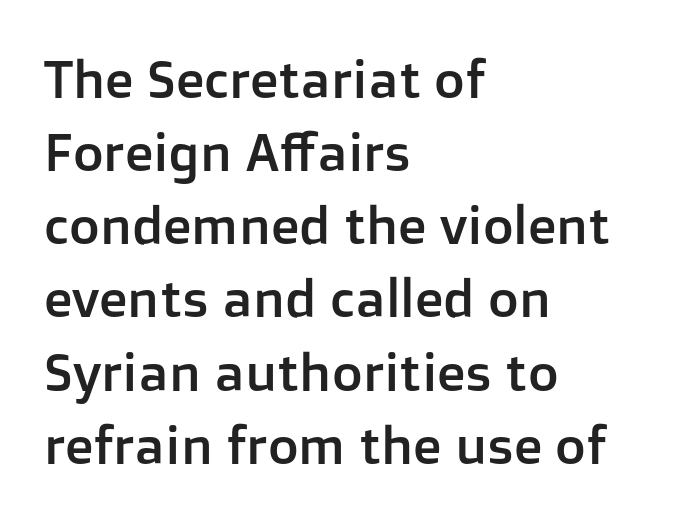
The image shows 53 px sans-serif type, upright; set left-aligned, normal line spacing (1.38x), normal letter spacing, not underlined; low stroke contrast and a medium x-height.
